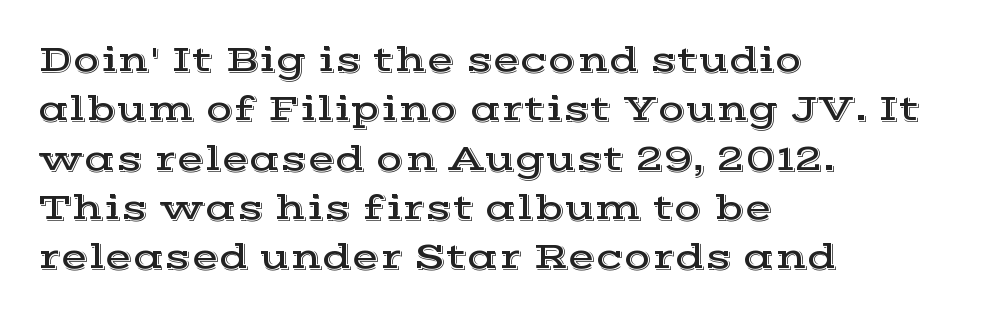
The image shows 36 px wide serif type, upright; set left-aligned, normal line spacing (1.37x), normal letter spacing, not underlined; a medium x-height.
